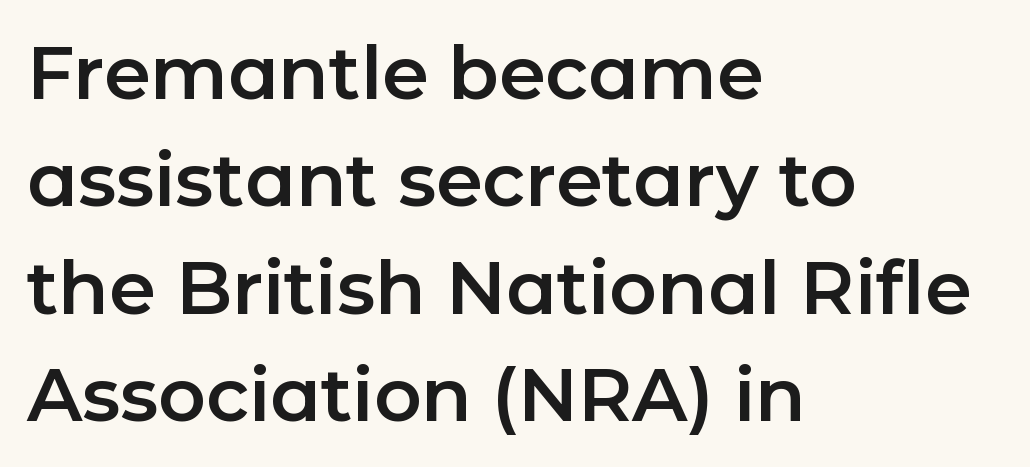
{"serif": "no", "italic": "no", "width": "normal", "stroke_contrast": "low", "x_height": "medium", "monospaced": "no", "underline": "no", "align": "left", "line_spacing": "normal", "line_spacing_ratio": 1.45, "letter_spacing": "normal", "letter_spacing_em": 0.0, "glyph_px": 74}
